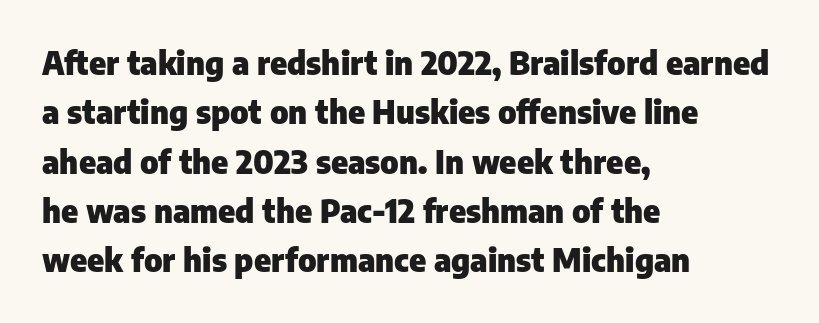
{"serif": "no", "italic": "no", "bold": "yes", "weight": "heavy", "width": "normal", "stroke_contrast": "low", "x_height": "medium", "monospaced": "no", "underline": "no", "align": "left", "line_spacing": "normal", "line_spacing_ratio": 1.54, "letter_spacing": "normal", "letter_spacing_em": 0.0, "glyph_px": 32}
